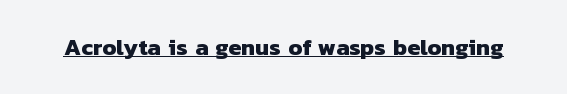
{"bold": "yes", "underline": "yes", "letter_spacing": "normal", "letter_spacing_em": 0.0, "glyph_px": 23}
